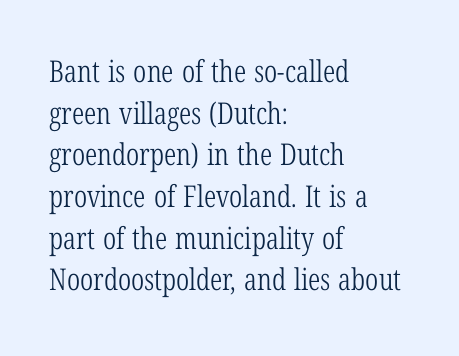
The image shows 30 px light, condensed serif type, upright; set left-aligned, normal line spacing (1.39x), normal letter spacing, not underlined; low stroke contrast and a medium x-height.
